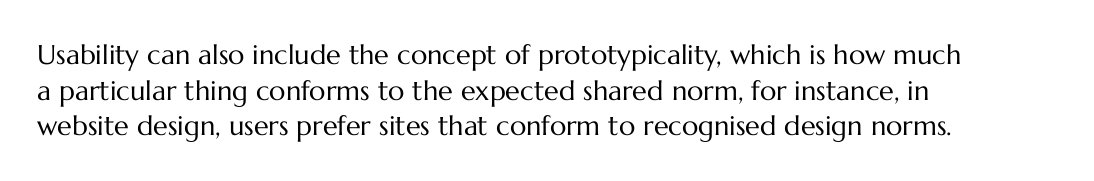
The image shows 27 px text type, upright; set left-aligned, normal line spacing (1.32x), normal letter spacing, not underlined.
